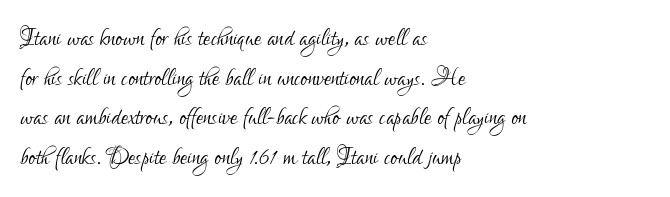
{"serif": "no", "bold": "no", "weight": "light", "width": "condensed", "stroke_contrast": "low", "x_height": "small", "monospaced": "no", "underline": "no", "align": "left", "line_spacing_ratio": 1.24, "letter_spacing": "normal", "letter_spacing_em": 0.0, "glyph_px": 32}
